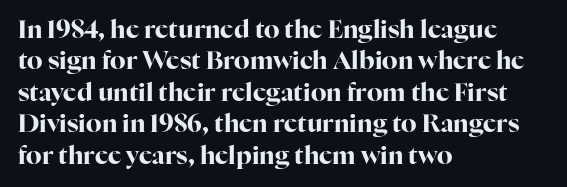
Horizontal alignment here is leftward, the default for most running prose. These lines were composed using upright roman letters. Quick note: underline off. Words appear dense and cohesive because spacing is normal. Honestly, the row spacing looks completely unremarkable. Heft: maximum for text — a bold.
